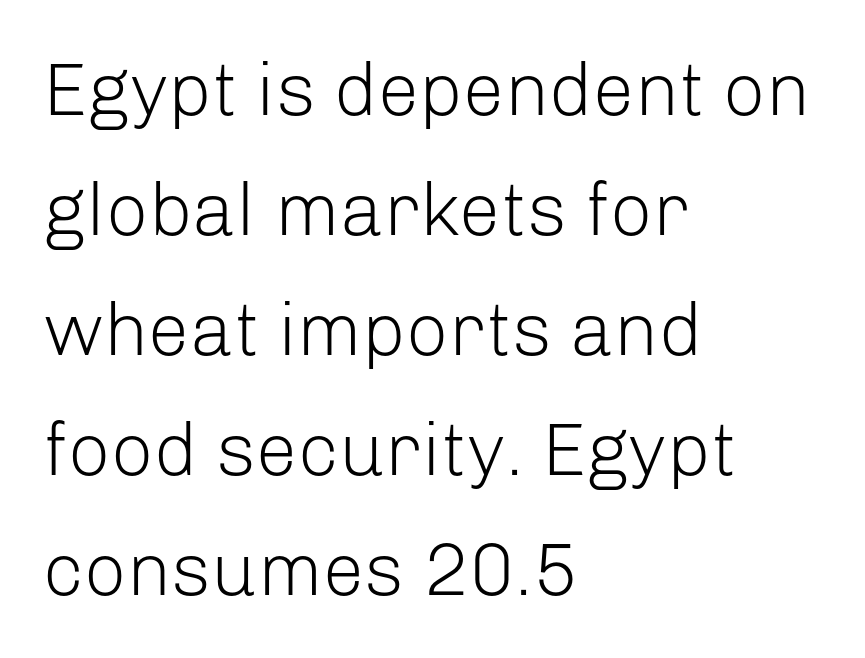
Q: Is the text bold? A: No.
Q: Is the text italic (slanted)? A: No, it is upright.
Q: Is the typeface a serif or a sans-serif typeface? A: Sans-serif.
Q: Is the text underlined? A: No.
Q: How is the paragraph aligned? A: Left-aligned.
Q: Is the spacing between letters normal or unusually wide? A: Normal.
Q: Is the spacing between lines tight, normal or loose? A: Normal.
Q: Width (condensed, normal, or wide)? A: Normal.
Q: Stroke contrast? A: Low.
Q: x-height? A: Medium.
Q: Monospaced? A: No.
